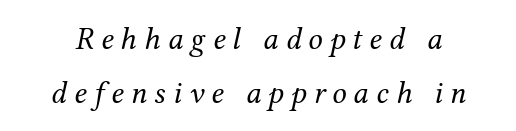
{"serif": "yes", "italic": "yes", "lean": "right", "slant_degrees": 12, "bold": "no", "weight": "regular", "width": "normal", "stroke_contrast": "medium", "x_height": "medium", "monospaced": "no", "underline": "no", "line_spacing": "normal", "line_spacing_ratio": 1.68, "letter_spacing": "wide", "letter_spacing_em": 0.22, "glyph_px": 32}
